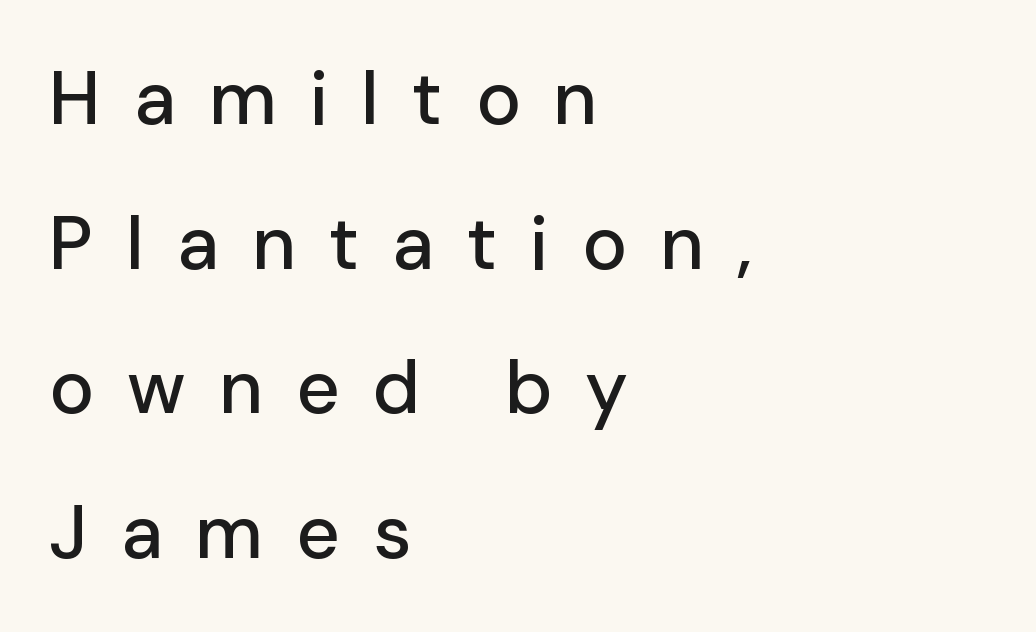
The passage shown is typed in a proportional face where columns would drift. This rendering uses left alignment, leaving the right contour irregular. Caption: expanded tracking, letters set apart. Check under the words: just untouched page. Check where the strokes stop: nothing finishes them off — pure sans. It's the straight-up-and-down kind of type.
